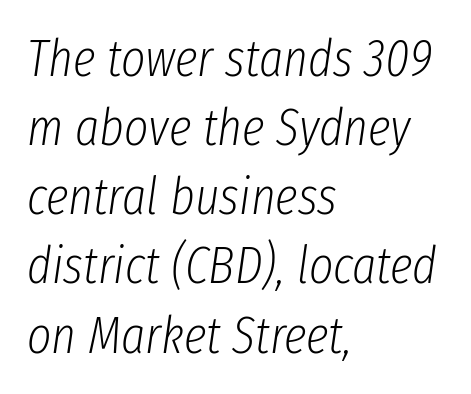
What's the leading like? Ordinary, nothing unusual. Designer's note — italics engaged. Look at the tracking — it's just the regular setting, nothing added. Line beginnings align vertically; line endings do not.
